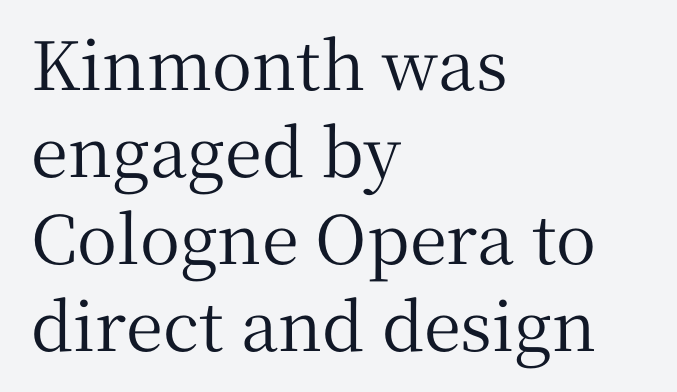
Leading: standard. Each letter's strokes conclude with small projecting serifs. Posture: vertical. No word sits above an underline. Observe the ordinary spacing: letters are neighbours, not strangers. Each letter keeps its own natural width here, so spacing adapts to shape.
